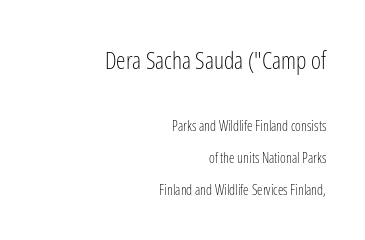
The image shows 24 px text type, upright; set right-aligned, loose line spacing (2.29x), normal letter spacing, not underlined; the first (top) block is 1.71x larger.
